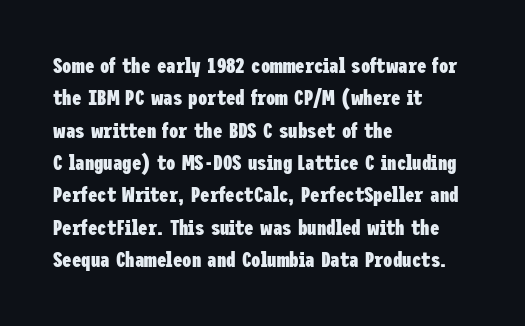
Unlike italic type, these characters show no tilt at all. Line starts are locked; line ends wander. Characters follow at the spacing the type designer built in. On the weight axis this lands at bold, roughly 700. The passage shown is not underscored anywhere.
